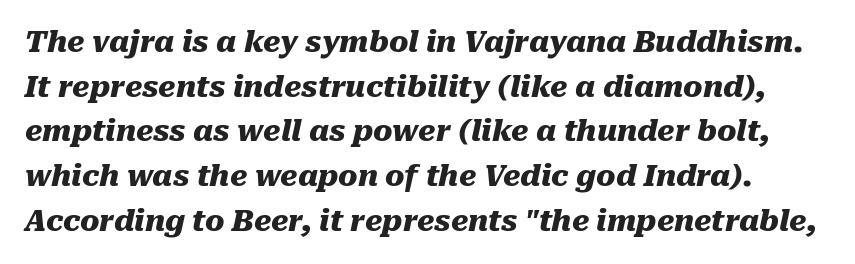
The image shows 29 px heavy type, italic (leaning right); set normal line spacing (1.54x), normal letter spacing, not underlined; medium stroke contrast and a medium x-height.
